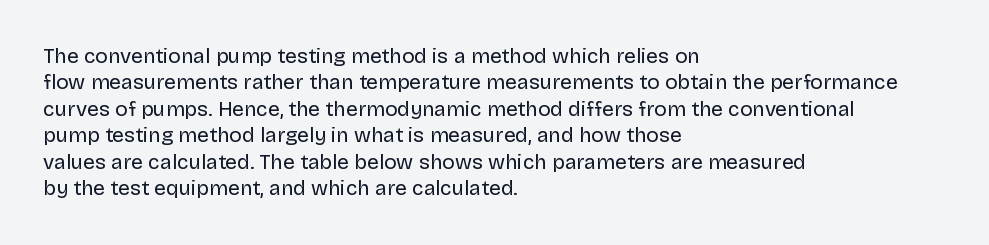
The rendering uses a moderate line-height, typical for paragraphs. Only glyphs here, with clear space below each row. The passage is arranged the way most books set body copy — flush left. Spacing between characters is what you'd get straight out of the box.
